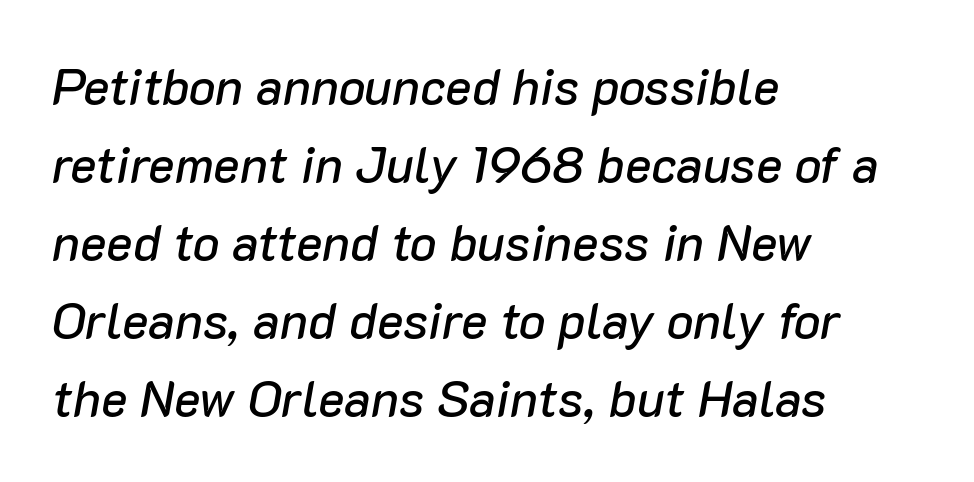
Leading: standard. You could not count columns in this text — the font is proportionally spaced. Nobody touched the tracking dial on this one. The rendering applies a slant to the glyphs. Alignment: flush left.
